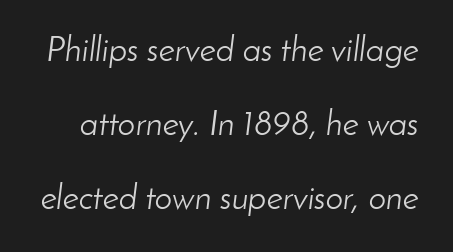
{"italic": "yes", "lean": "right", "slant_degrees": 8, "bold": "no", "weight": "light", "width": "normal", "stroke_contrast": "low", "x_height": "small", "monospaced": "no", "underline": "no", "line_spacing": "loose", "line_spacing_ratio": 2.11, "letter_spacing": "normal", "letter_spacing_em": 0.0, "glyph_px": 35}
